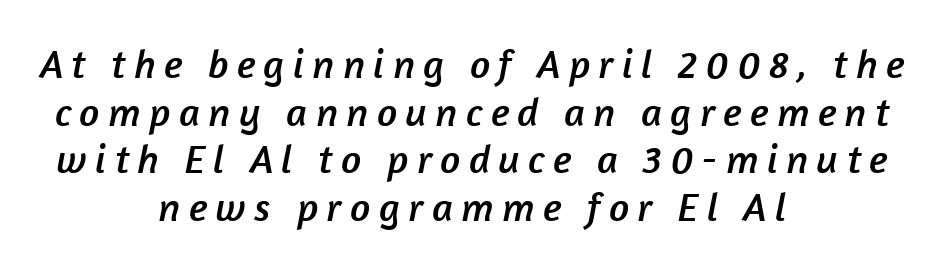
Centered paragraph, ragged on both sides. Each word looks stretched out because of the extra space between its letters. This sample uses a sans-serif face. Unmarked baselines from the first word to the last. Proportional: the letters do not fall into vertical columns.
